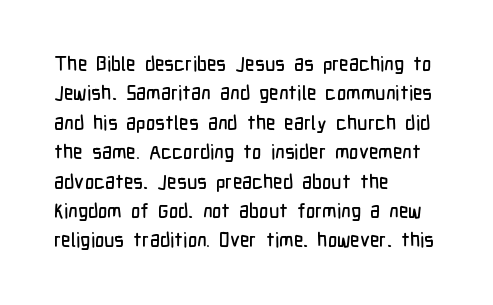
The image shows 20 px text type, upright; set left-aligned, normal line spacing (1.47x), normal letter spacing, not underlined.
